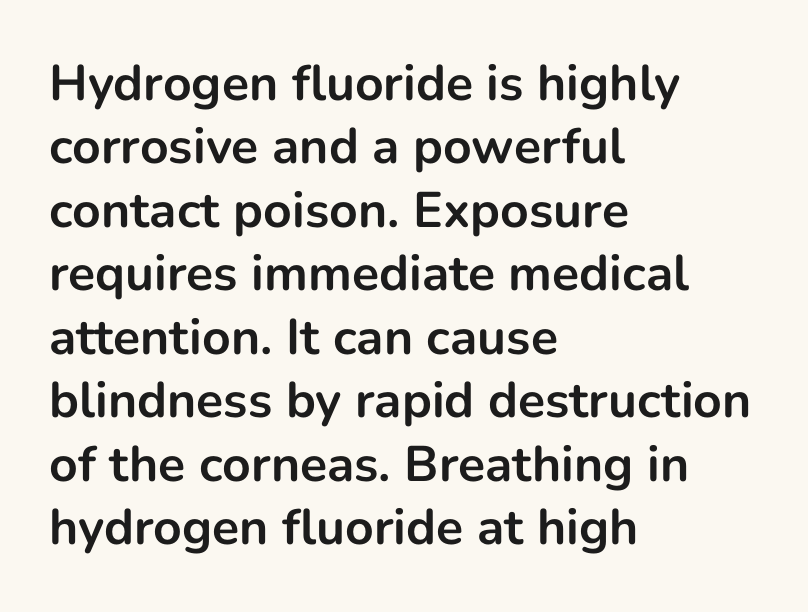
Q: Is the text bold? A: Yes.
Q: Is the text italic (slanted)? A: No, it is upright.
Q: Is the typeface a serif or a sans-serif typeface? A: Sans-serif.
Q: Is the text underlined? A: No.
Q: How is the paragraph aligned? A: Left-aligned.
Q: Is the spacing between letters normal or unusually wide? A: Normal.
Q: Is the spacing between lines tight, normal or loose? A: Normal.
Q: Width (condensed, normal, or wide)? A: Normal.
Q: Stroke contrast? A: Low.
Q: x-height? A: Medium.
Q: Monospaced? A: No.
